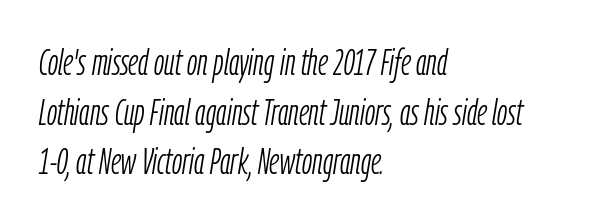
Q: Is the text bold? A: No.
Q: Is the text italic (slanted)? A: Yes, it leans right by about 9 degrees.
Q: Is the text underlined? A: No.
Q: How is the paragraph aligned? A: Left-aligned.
Q: Is the spacing between letters normal or unusually wide? A: Normal.
Q: Is the spacing between lines tight, normal or loose? A: Normal.
Q: Width (condensed, normal, or wide)? A: Condensed.
Q: Stroke contrast? A: Low.
Q: x-height? A: Medium.
Q: Monospaced? A: No.
